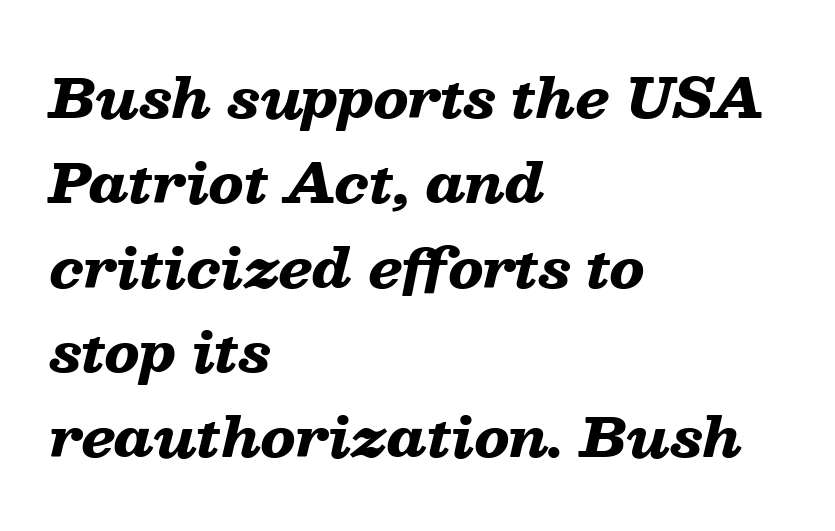
The image shows 54 px heavy, wide type, italic (leaning right); set left-aligned, normal line spacing (1.57x), normal letter spacing, not underlined; low stroke contrast and a medium x-height.
